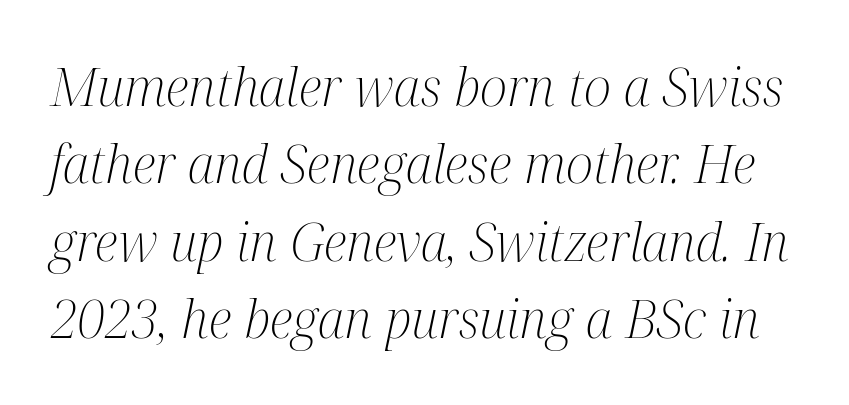
{"serif": "yes", "italic": "yes", "lean": "right", "slant_degrees": 12, "bold": "no", "weight": "light", "width": "condensed", "stroke_contrast": "medium", "x_height": "medium", "monospaced": "no", "underline": "no", "line_spacing": "normal", "line_spacing_ratio": 1.49, "letter_spacing": "normal", "letter_spacing_em": 0.0, "glyph_px": 52}
